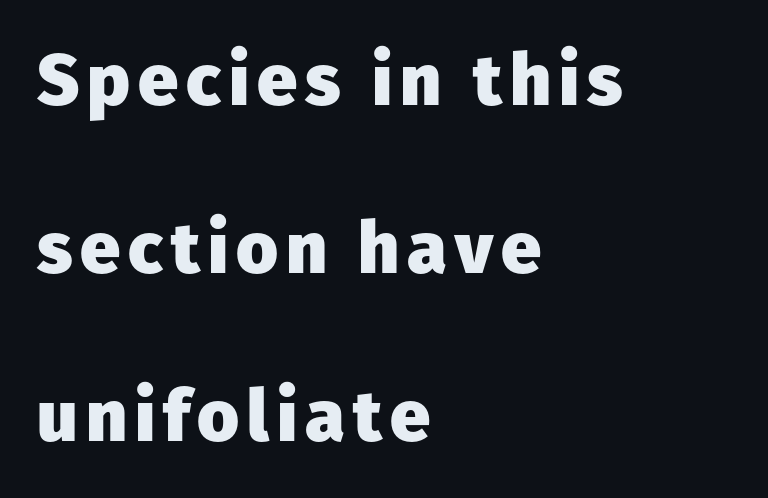
The image shows 72 px heavy sans-serif type, upright; set left-aligned, loose line spacing (2.33x), not underlined; low stroke contrast and a medium x-height.
